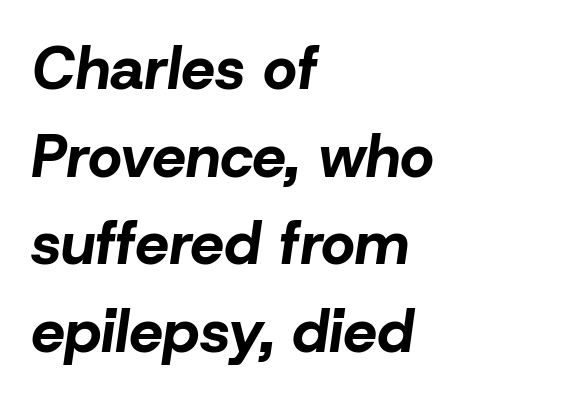
Heavy-handed strokes throughout: this text is bold. Words float on clear page, feet unadorned. Looks like regular typesetting: each glyph gets only the width it needs. Looking at the ascenders, they clearly lean. Line spacing here is normal. Line beginnings align vertically; line endings do not.
